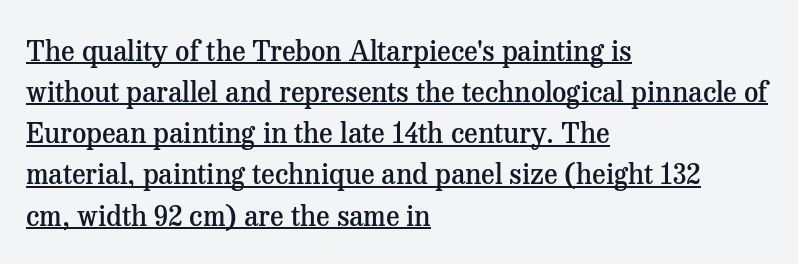
{"serif": "yes", "italic": "no", "bold": "semi", "weight": "semibold", "width": "normal", "stroke_contrast": "medium", "x_height": "medium", "monospaced": "no", "underline": "yes", "align": "left", "line_spacing": "normal", "line_spacing_ratio": 1.47, "letter_spacing": "normal", "letter_spacing_em": 0.0, "glyph_px": 28}
